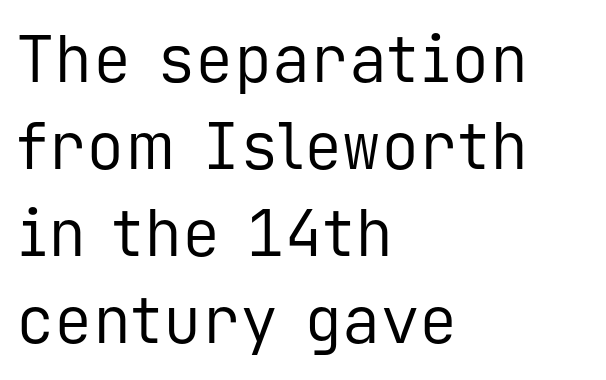
{"serif": "no", "italic": "no", "bold": "no", "weight": "regular", "width": "normal", "stroke_contrast": "low", "x_height": "medium", "monospaced": "yes", "underline": "no", "align": "left", "line_spacing": "normal", "line_spacing_ratio": 1.36, "letter_spacing": "normal", "letter_spacing_em": 0.0, "glyph_px": 64}
